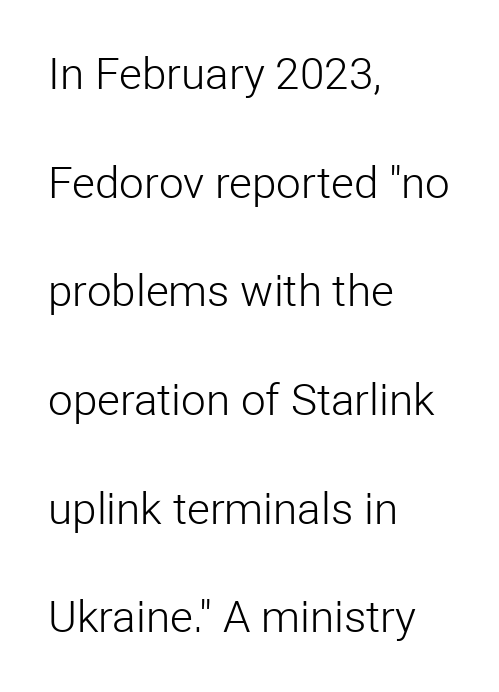
Counters stay open thanks to moderate or lighter strokes. Posture: upright roman. Does the copy run flush right? No — it runs flush left. Nothing sits at the stroke ends, so this counts as sans-serif.
